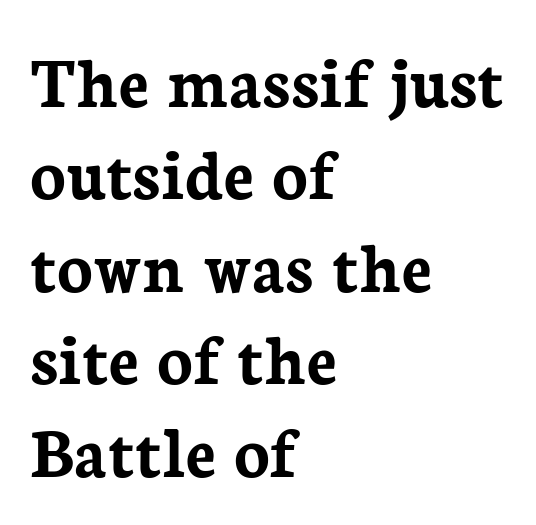
Q: Is the text bold? A: Yes.
Q: Is the text italic (slanted)? A: No, it is upright.
Q: Is the typeface a serif or a sans-serif typeface? A: Serif.
Q: Is the text underlined? A: No.
Q: How is the paragraph aligned? A: Left-aligned.
Q: Is the spacing between letters normal or unusually wide? A: Normal.
Q: Is the spacing between lines tight, normal or loose? A: Normal.
Q: Width (condensed, normal, or wide)? A: Normal.
Q: Stroke contrast? A: Low.
Q: x-height? A: Medium.
Q: Monospaced? A: No.
